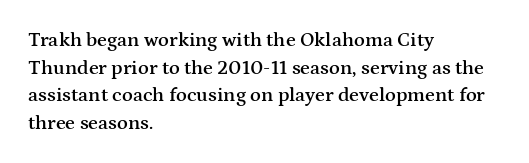
The image shows 20 px text type, upright; set left-aligned, normal line spacing (1.38x), normal letter spacing, not underlined.
